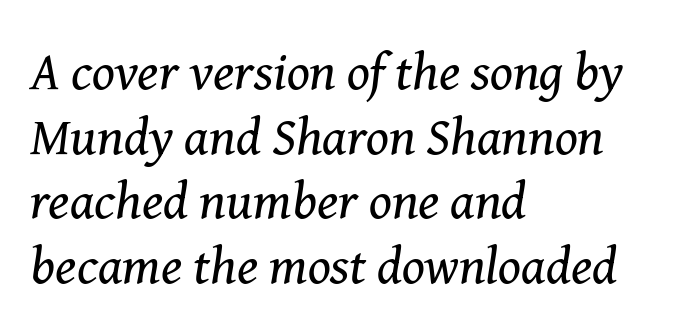
Letters have the restrained weight of plain body copy at most. The specimen omits any rule beneath the text block's lines. Notice how the passage keeps a crisp vertical edge on the left only. Compared with typical body copy, the letter spacing here is the same. Each letter keeps its own natural width here, so spacing adapts to shape. A serif font was chosen for this passage.
